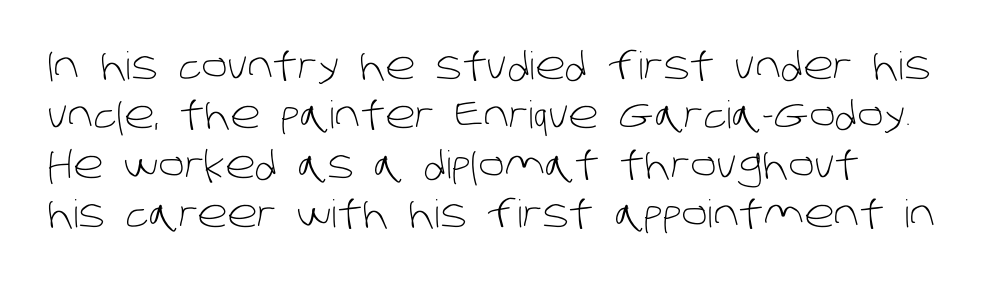
The image shows 38 px light sans-serif type; set normal line spacing (1.3x), normal letter spacing, not underlined; low stroke contrast and a large x-height.
